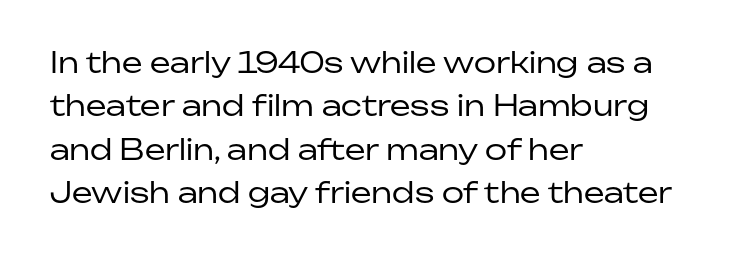
Q: Is the text bold? A: No.
Q: Is the text italic (slanted)? A: No, it is upright.
Q: Is the typeface a serif or a sans-serif typeface? A: Sans-serif.
Q: Is the text underlined? A: No.
Q: How is the paragraph aligned? A: Left-aligned.
Q: Is the spacing between letters normal or unusually wide? A: Normal.
Q: Is the spacing between lines tight, normal or loose? A: Normal.
Q: Width (condensed, normal, or wide)? A: Normal.
Q: Stroke contrast? A: Low.
Q: x-height? A: Medium.
Q: Monospaced? A: No.
